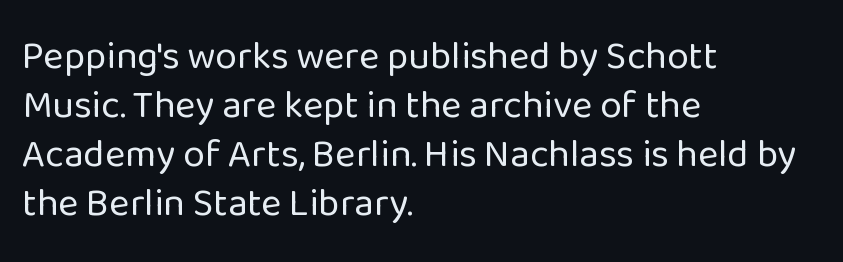
{"serif": "no", "italic": "no", "bold": "no", "weight": "regular", "width": "normal", "stroke_contrast": "low", "x_height": "medium", "monospaced": "no", "underline": "no", "align": "left", "line_spacing": "normal", "line_spacing_ratio": 1.26, "letter_spacing": "normal", "letter_spacing_em": 0.0, "glyph_px": 39}
